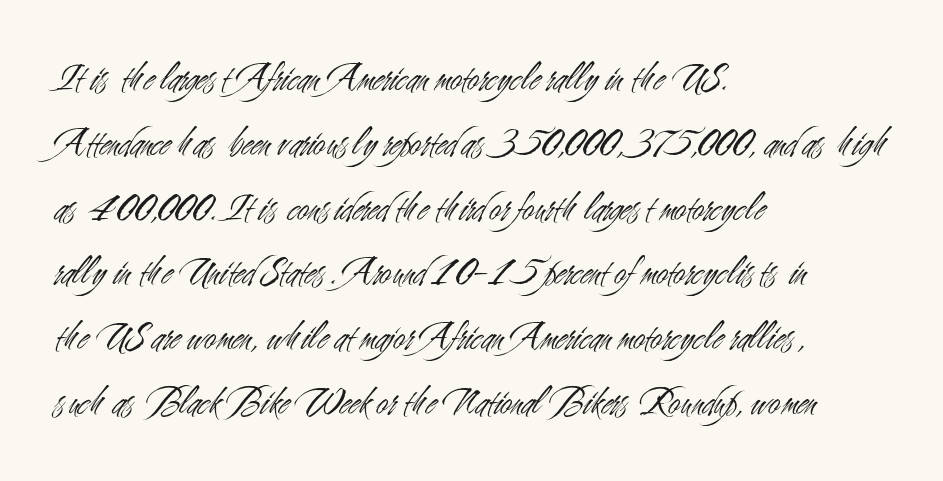
I'd call this a sans setting — the letters go barefoot. Honestly, there is no underline to notice here at all. Spacing verdict: proportional, widths tailored to each character. In terms of leading, this rendering sits right in the middle. Stroke mass is kept to a normal reading level or below.
